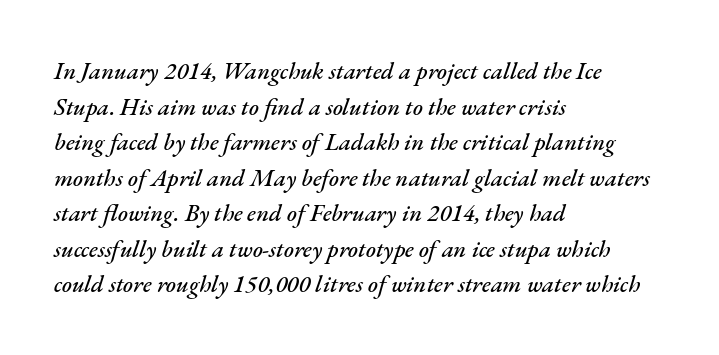
Q: Is the text italic (slanted)? A: Yes, it leans right by about 17 degrees.
Q: Is the text underlined? A: No.
Q: How is the paragraph aligned? A: Left-aligned.
Q: Is the spacing between letters normal or unusually wide? A: Normal.
Q: Is the spacing between lines tight, normal or loose? A: Normal.
